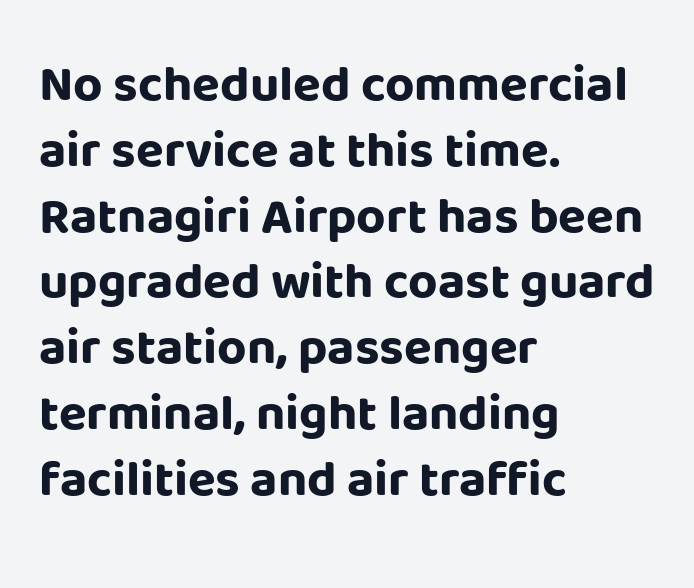
The image shows 51 px bold sans-serif type, upright; set left-aligned, normal line spacing (1.29x), normal letter spacing, not underlined; low stroke contrast and a large x-height.
